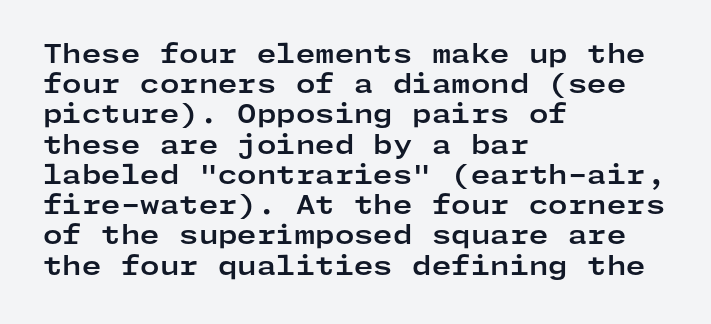
Q: Is the text bold? A: Yes.
Q: Is the text italic (slanted)? A: No, it is upright.
Q: Is the text underlined? A: No.
Q: How is the paragraph aligned? A: Left-aligned.
Q: Is the spacing between letters normal or unusually wide? A: Normal.
